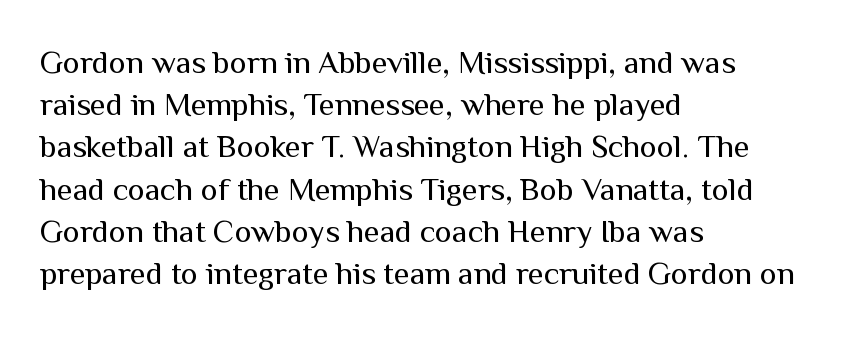
Reading down the column, the eye jumps a familiar distance to each next line. Tracking here is standard; glyphs follow each other at the usual distance. Plain, unruled lines of type. Is this a sans? Yes — the strokes have no serifs. The lettering holds an erect, upright posture throughout. Is the type heavy? It reads as light-to-regular instead.
